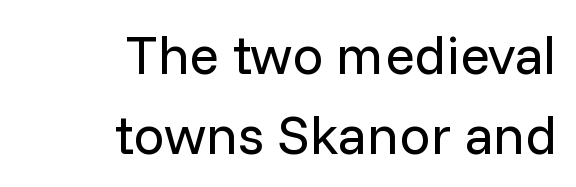
Q: Is the text bold? A: No.
Q: Is the text italic (slanted)? A: No, it is upright.
Q: Is the typeface a serif or a sans-serif typeface? A: Sans-serif.
Q: Is the text underlined? A: No.
Q: How is the paragraph aligned? A: Right-aligned.
Q: Is the spacing between letters normal or unusually wide? A: Normal.
Q: Is the spacing between lines tight, normal or loose? A: Normal.
Q: Width (condensed, normal, or wide)? A: Normal.
Q: Stroke contrast? A: Low.
Q: x-height? A: Medium.
Q: Monospaced? A: No.
